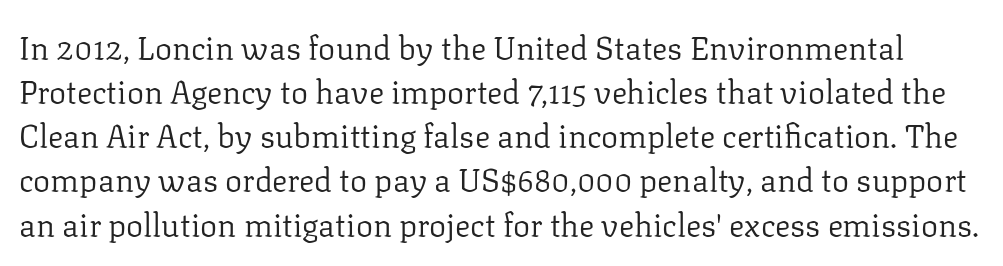
{"serif": "yes", "italic": "no", "bold": "no", "weight": "regular", "width": "normal", "stroke_contrast": "low", "x_height": "medium", "monospaced": "no", "underline": "no", "line_spacing": "normal", "line_spacing_ratio": 1.38, "letter_spacing": "normal", "letter_spacing_em": 0.0, "glyph_px": 32}
